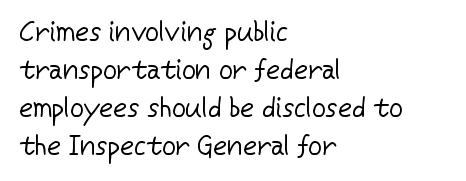
The image shows 27 px text type, upright; set left-aligned, normal line spacing (1.41x), normal letter spacing, not underlined.
